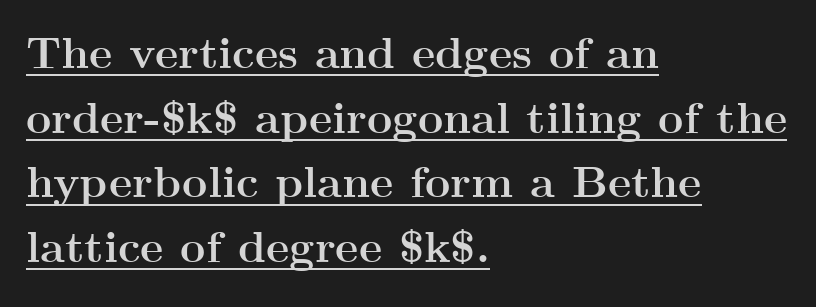
One glance says typical: line gaps are just what's usual. Look at the tracking — it's just the regular setting, nothing added. Serifs: yes, visible at the terminals of the letterforms. Visually the block forms a straight wall on the left and a jagged coastline on the right. Rendered with straight, roman letterforms. Here the designer chose a conventional face with non-uniform glyph widths.
